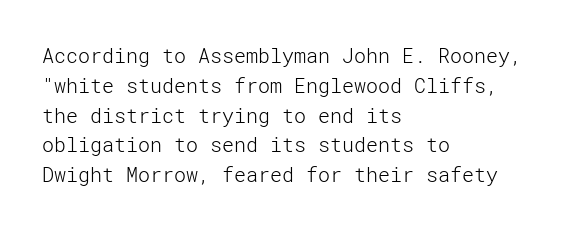
Rule under the text: the space is simply empty. Upright lettering throughout. This rendering leaves character spacing at its baseline value. If you drew a ruler down the left edge, every line would touch it. Is there much room between lines? A standard amount, neither cramped nor airy. This reads as an unemphasized weight, regular at the heaviest.
